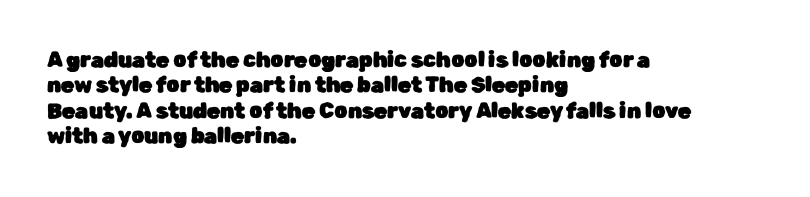
The image shows 21 px text type, upright; set left-aligned, line spacing 1.21x, normal letter spacing, not underlined.
